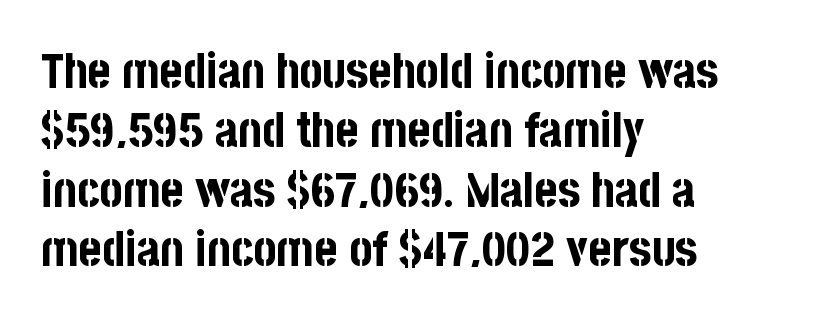
Q: Is the text bold? A: Yes.
Q: Is the text italic (slanted)? A: No, it is upright.
Q: Is the typeface a serif or a sans-serif typeface? A: Sans-serif.
Q: Is the text underlined? A: No.
Q: How is the paragraph aligned? A: Left-aligned.
Q: Is the spacing between letters normal or unusually wide? A: Normal.
Q: Width (condensed, normal, or wide)? A: Condensed.
Q: Stroke contrast? A: Low.
Q: x-height? A: Large.
Q: Monospaced? A: No.
